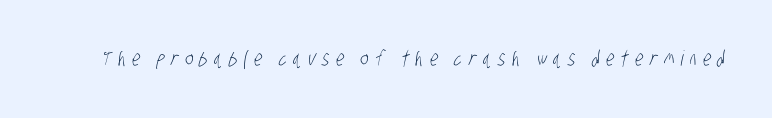
Display-style spreading of the glyphs; the letterfit is very open. This reads as an unemphasized weight, regular at the heaviest. The foot of each line stays bare and open.
